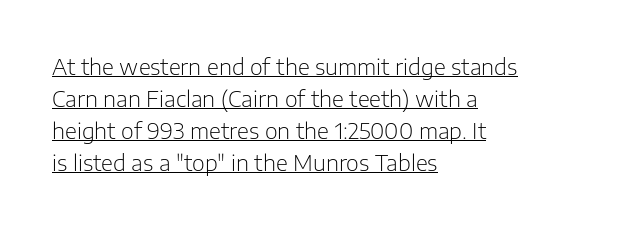
{"italic": "no", "bold": "no", "underline": "yes", "align": "left", "line_spacing": "normal", "line_spacing_ratio": 1.45, "letter_spacing": "normal", "letter_spacing_em": 0.0, "glyph_px": 22}
